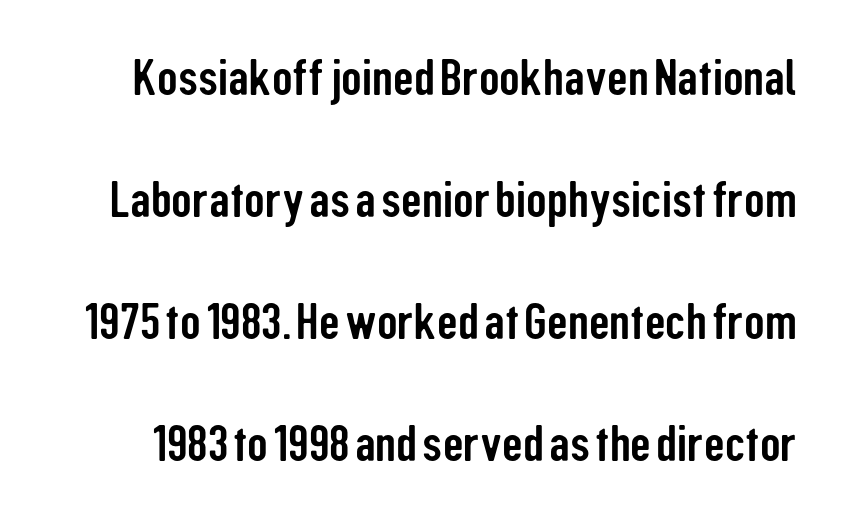
The rendering uses natural spacing where letterforms have individual widths. Nobody drew a line under any word here. In terms of letterspacing, this is plain default setting. Examine the stroke ends and you'll find no serifs. The font's upright variant was chosen for this text.
